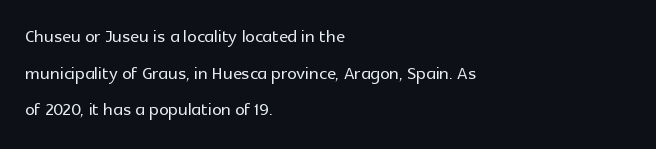
Unlike italic type, these characters show no tilt at all. Glyph-to-glyph distance matches everyday printed text. The line-height multiplier appears to be the usual default. The rag falls on the right side of this text block.
